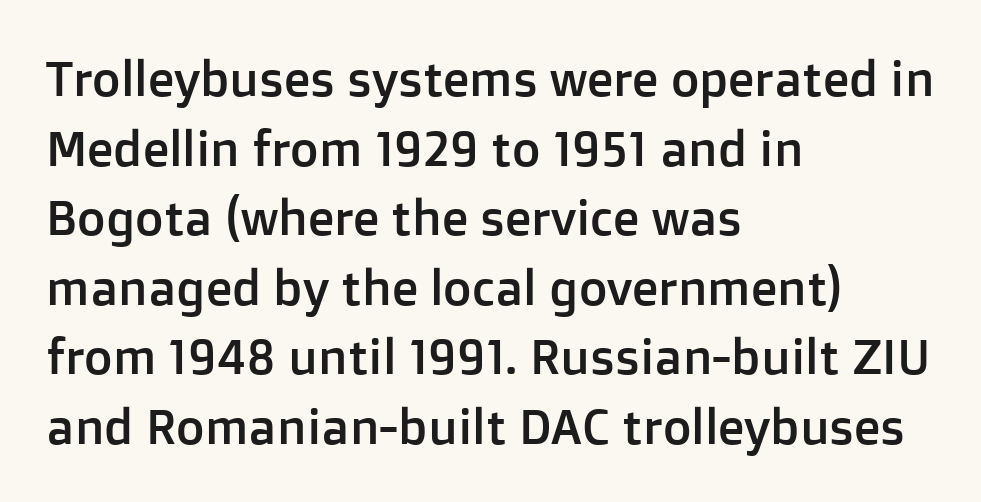
{"serif": "no", "italic": "no", "width": "normal", "stroke_contrast": "low", "x_height": "medium", "monospaced": "no", "underline": "no", "align": "left", "line_spacing": "normal", "line_spacing_ratio": 1.42, "letter_spacing": "normal", "letter_spacing_em": 0.0, "glyph_px": 49}
